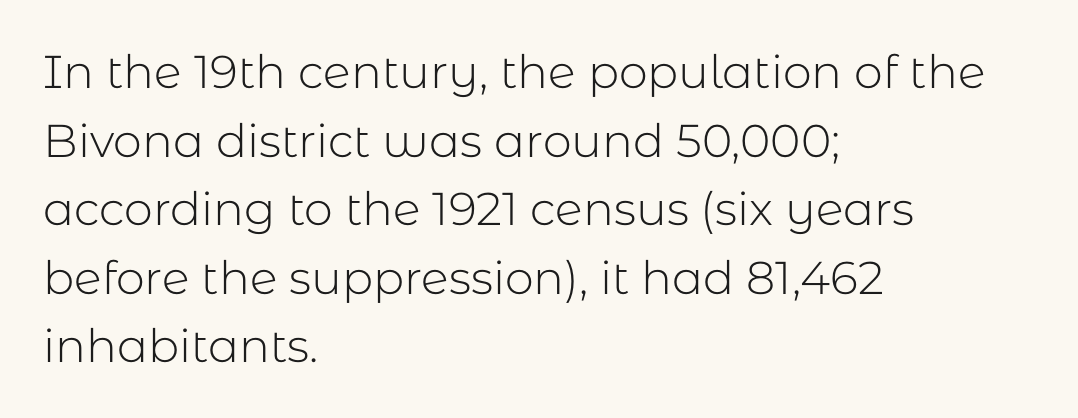
Q: Is the text bold? A: No.
Q: Is the text italic (slanted)? A: No, it is upright.
Q: Is the typeface a serif or a sans-serif typeface? A: Sans-serif.
Q: Is the text underlined? A: No.
Q: How is the paragraph aligned? A: Left-aligned.
Q: Is the spacing between letters normal or unusually wide? A: Normal.
Q: Is the spacing between lines tight, normal or loose? A: Normal.
Q: Width (condensed, normal, or wide)? A: Normal.
Q: Stroke contrast? A: Low.
Q: x-height? A: Medium.
Q: Monospaced? A: No.
